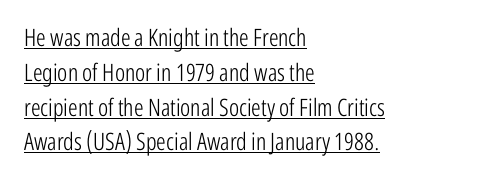
The image shows 24 px text type, upright; set left-aligned, normal line spacing (1.45x), normal letter spacing, underlined.
